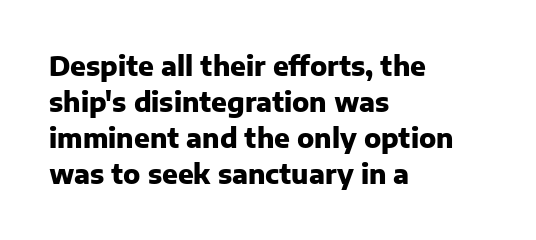
Clear beneath every line of the passage. The typography opts for an upright posture over an oblique one. Evenly set lines give the paragraph a standard silhouette. Standard letterfit; no display-style spreading of the glyphs. The compositor pushed each line to the left boundary.
